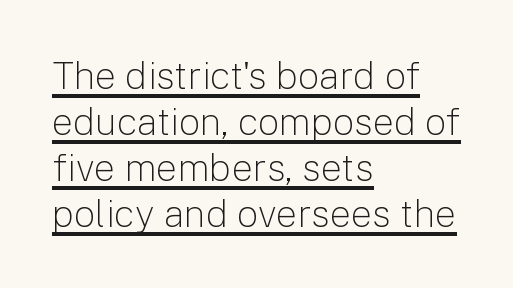
Letterform terminals end flat and unadorned throughout the passage. Characters remain perfectly vertical along every line. This is underlined copy, the kind a proofreader might mark for attention. Alignment: flush left. Look at the tracking — it's just the regular setting, nothing added.
